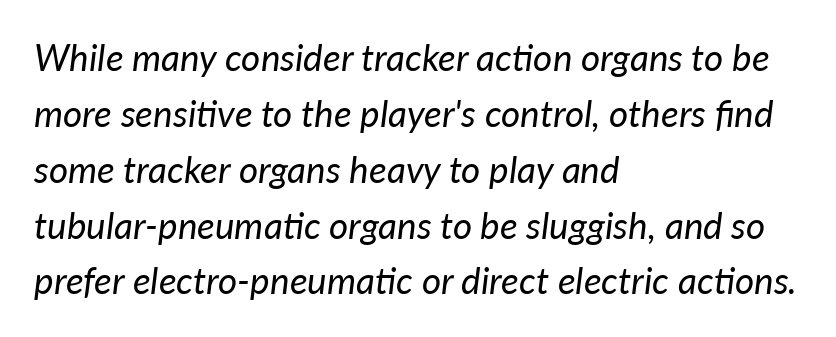
Ink coverage per letter is moderate at most. Vertically, the passage feels balanced, rows spaced as you'd expect. The type is set solid horizontally, with unmodified tracking. Character widths vary here, with narrow letters taking less room than wide ones.
